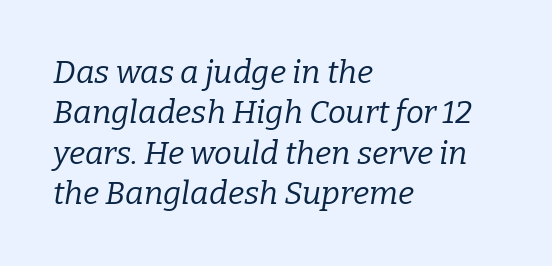
Looking at the ascenders, they clearly lean. This is serif lettering, the kind often seen in printed books. The strokes carry an ordinary text weight at most. The passage shown has conventional tracking throughout.
